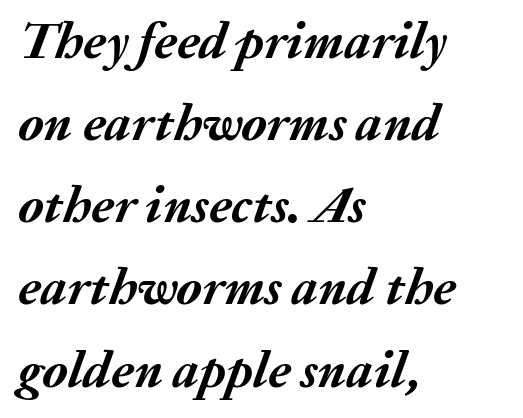
Q: Is the text bold? A: Yes.
Q: Is the text italic (slanted)? A: Yes, it leans right by about 20 degrees.
Q: Is the text underlined? A: No.
Q: How is the paragraph aligned? A: Left-aligned.
Q: Is the spacing between letters normal or unusually wide? A: Normal.
Q: Is the spacing between lines tight, normal or loose? A: Normal.
Q: Width (condensed, normal, or wide)? A: Normal.
Q: Stroke contrast? A: Medium.
Q: x-height? A: Medium.
Q: Monospaced? A: No.
